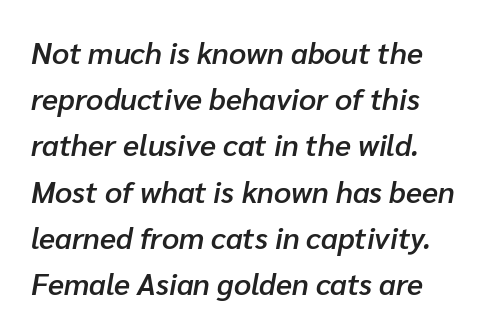
{"italic": "yes", "lean": "right", "slant_degrees": 10, "bold": "semi", "weight": "semibold", "width": "normal", "stroke_contrast": "low", "x_height": "medium", "monospaced": "no", "underline": "no", "align": "left", "line_spacing": "normal", "line_spacing_ratio": 1.54, "letter_spacing": "normal", "letter_spacing_em": 0.0, "glyph_px": 30}
